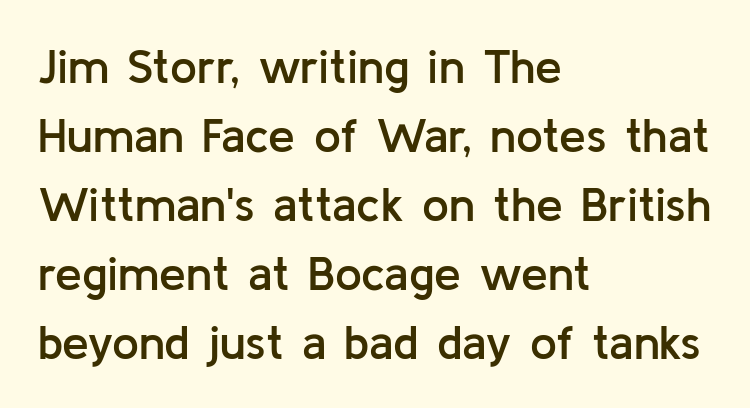
Reading down the column, the eye jumps a familiar distance to each next line. Proportional: the letters do not fall into vertical columns. Spacing between characters is what you'd get straight out of the box. A sans-serif font was chosen for this passage. Posture: vertical. Glance below the letters and you will spot only blank space.
